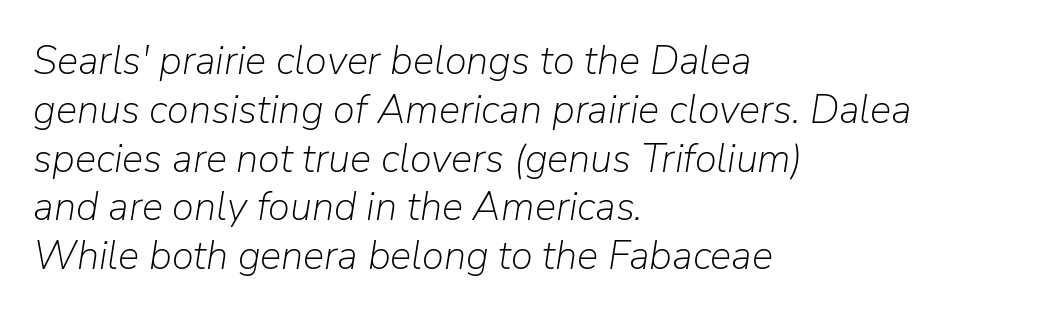
Any mark beneath the type? The region is blank. There is no visible air inserted between adjacent glyphs. A quiet, ordinary-to-light weight characterises the typeface. The typography opts for an oblique posture over an upright one.
